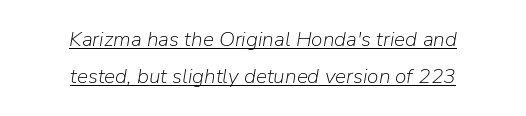
The image shows 21 px text type, italic (leaning right); set centered, line spacing 1.77x, normal letter spacing, underlined.
